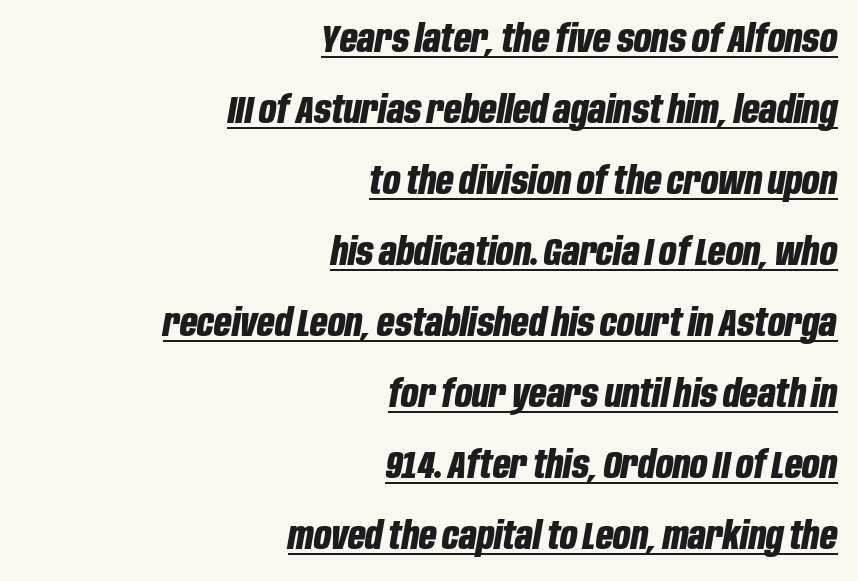
Q: Is the text bold? A: Yes.
Q: Is the text italic (slanted)? A: Yes, it leans right by about 10 degrees.
Q: Is the text underlined? A: Yes.
Q: How is the paragraph aligned? A: Right-aligned.
Q: Is the spacing between letters normal or unusually wide? A: Normal.
Q: Width (condensed, normal, or wide)? A: Condensed.
Q: Stroke contrast? A: Low.
Q: x-height? A: Large.
Q: Monospaced? A: No.
